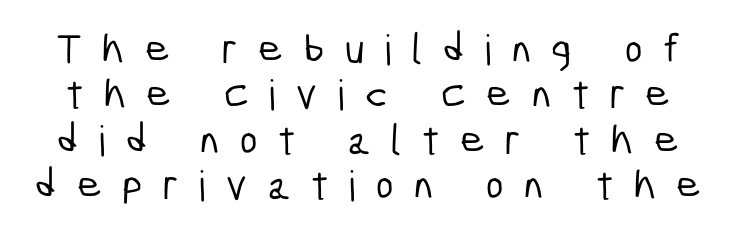
To sum up the face: it is a sans, with no serifs. The words here are not underlined. Honestly, the letter spacing is so wide it's the main thing you notice. Line spacing here is tight.
